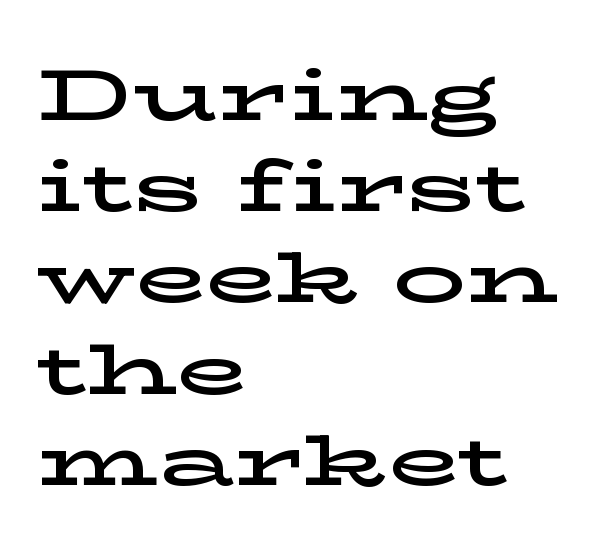
A roman cut, with each character standing at attention. Regular leading. I'd call this a serif setting — the letters wear small feet. Bare-footed words on every line.
